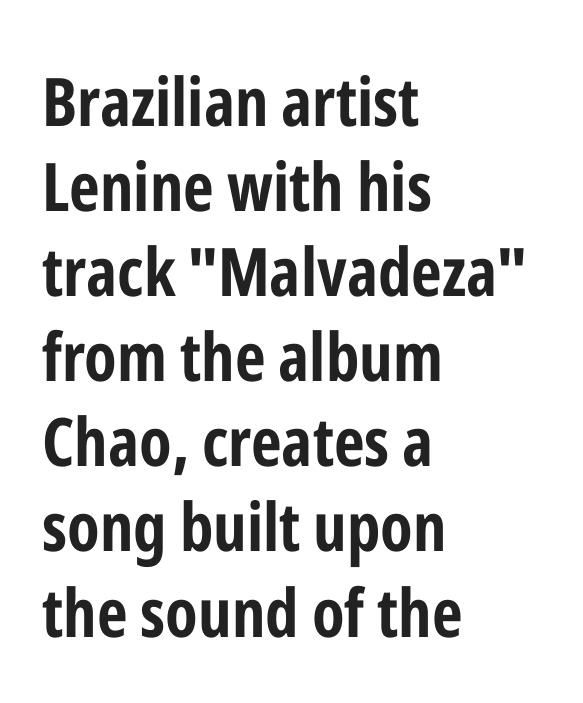
Decoration check: the copy has no underline. Leading: standard. Think of a printed novel: that variable character pitch is what you see here. Each word holds together tightly as a unit, with standard inter-letter gaps.
